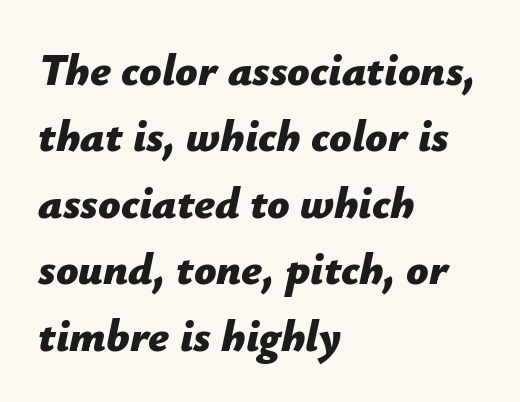
Slant detected: the letters are inclined. Notice how descenders clear the ascenders below comfortably — that's standard leading. Caption: standard tracking, unaltered. Descenders hang freely into open space.
